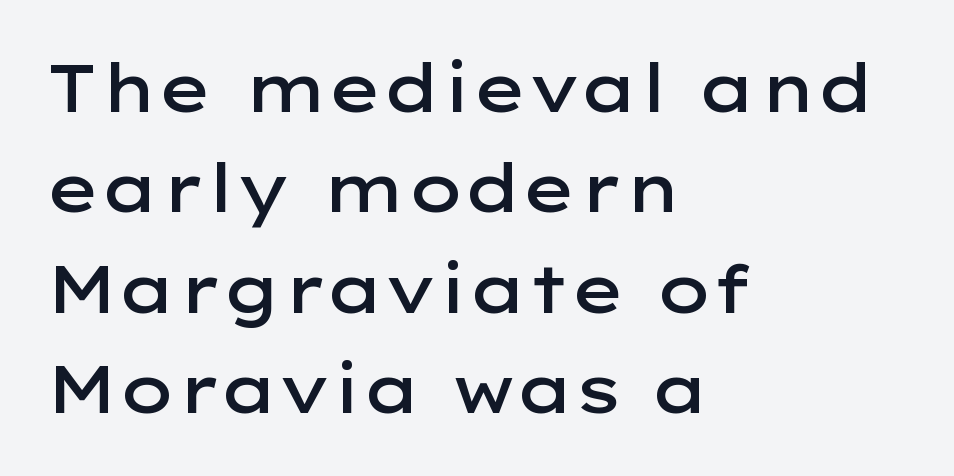
Q: Is the text bold? A: Semi-bold.
Q: Is the text italic (slanted)? A: No, it is upright.
Q: Is the typeface a serif or a sans-serif typeface? A: Sans-serif.
Q: Is the text underlined? A: No.
Q: How is the paragraph aligned? A: Left-aligned.
Q: Is the spacing between letters normal or unusually wide? A: Normal.
Q: Is the spacing between lines tight, normal or loose? A: Normal.
Q: Width (condensed, normal, or wide)? A: Wide.
Q: Stroke contrast? A: Low.
Q: x-height? A: Medium.
Q: Monospaced? A: No.
